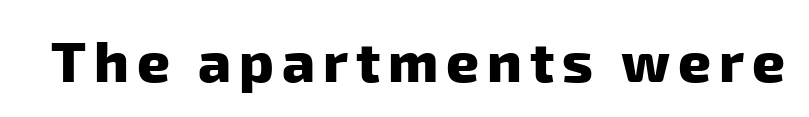
You could not count columns in this text — the font is proportionally spaced. A bare baseline throughout the passage. Serif or sans? Sans — the stroke terminals are bare. Notice how thick the strokes are: this is what a full bold looks like.
